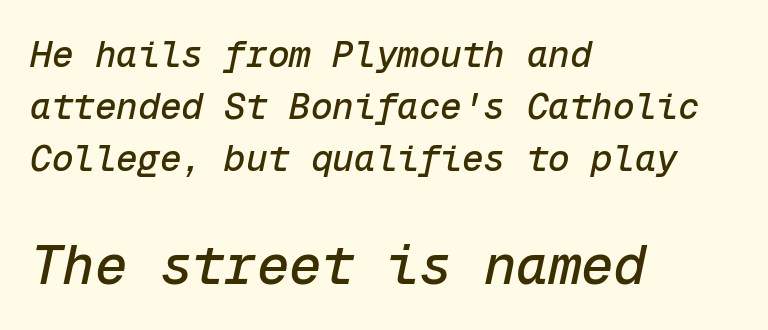
The image shows 54 px text type, italic (leaning right), monospaced; set left-aligned, normal line spacing (1.44x), normal letter spacing, not underlined; the second (bottom) block is 1.5x larger; low stroke contrast and a medium x-height.
